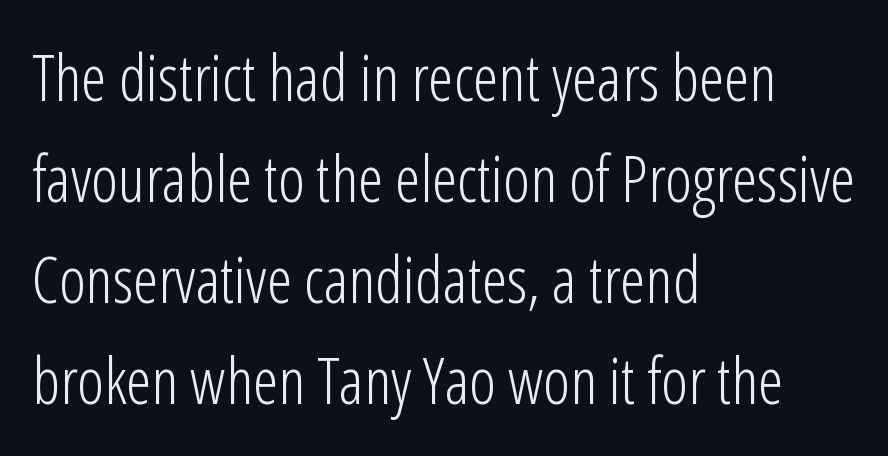
{"serif": "no", "italic": "no", "bold": "no", "weight": "light", "width": "condensed", "stroke_contrast": "low", "x_height": "medium", "monospaced": "no", "underline": "no", "align": "left", "line_spacing": "normal", "line_spacing_ratio": 1.58, "letter_spacing": "normal", "letter_spacing_em": 0.0, "glyph_px": 64}
